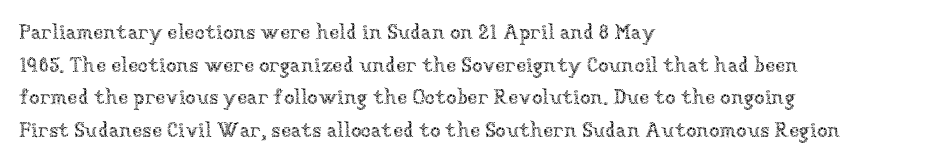
Q: Is the text bold? A: No.
Q: Is the text italic (slanted)? A: No, it is upright.
Q: Is the text underlined? A: No.
Q: How is the paragraph aligned? A: Left-aligned.
Q: Is the spacing between letters normal or unusually wide? A: Normal.
Q: Is the spacing between lines tight, normal or loose? A: Normal.
